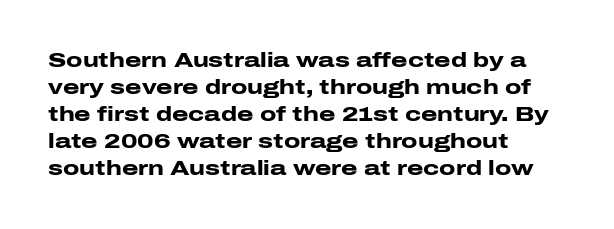
{"italic": "no", "bold": "yes", "underline": "no", "align": "left", "line_spacing": "normal", "line_spacing_ratio": 1.29, "letter_spacing": "normal", "letter_spacing_em": 0.0, "glyph_px": 21}
